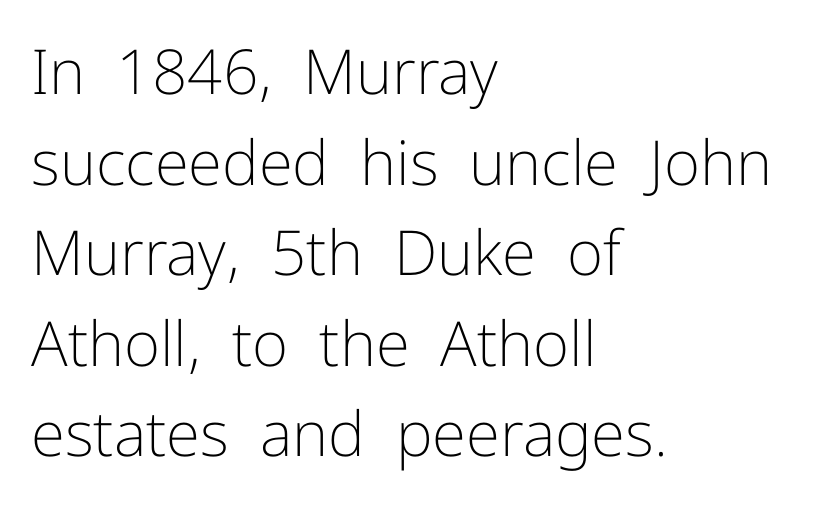
{"serif": "no", "italic": "no", "bold": "no", "weight": "light", "width": "normal", "stroke_contrast": "low", "x_height": "medium", "monospaced": "no", "underline": "no", "align": "left", "line_spacing": "normal", "line_spacing_ratio": 1.46, "letter_spacing": "normal", "letter_spacing_em": 0.0, "glyph_px": 62}
